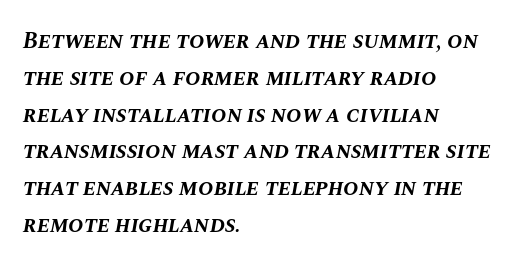
{"italic": "yes", "lean": "right", "slant_degrees": 10, "bold": "yes", "underline": "no", "align": "left", "line_spacing": "normal", "line_spacing_ratio": 1.6, "letter_spacing": "normal", "letter_spacing_em": 0.0, "glyph_px": 23}
